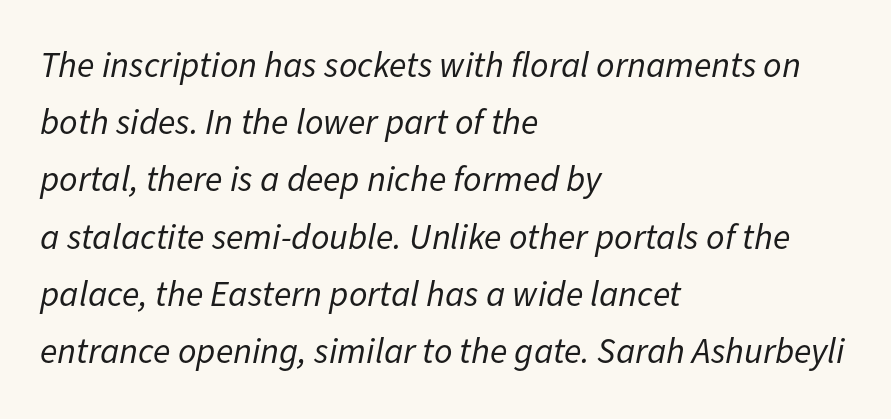
{"italic": "yes", "lean": "right", "slant_degrees": 11, "bold": "no", "weight": "regular", "width": "normal", "stroke_contrast": "low", "x_height": "medium", "monospaced": "no", "underline": "no", "align": "left", "line_spacing": "normal", "line_spacing_ratio": 1.59, "letter_spacing": "normal", "letter_spacing_em": 0.0, "glyph_px": 36}
